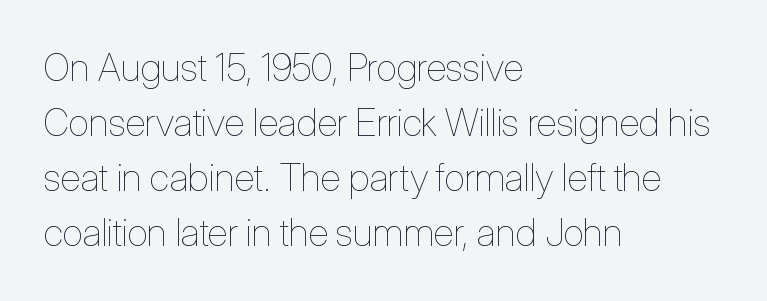
Left-aligned paragraph, ragged on the right. Is there any slant? The stems are plumb. Check under the words: just untouched page. The weight would be labelled regular, book, light, or lighter still. The rows are spaced the way most documents space them.
